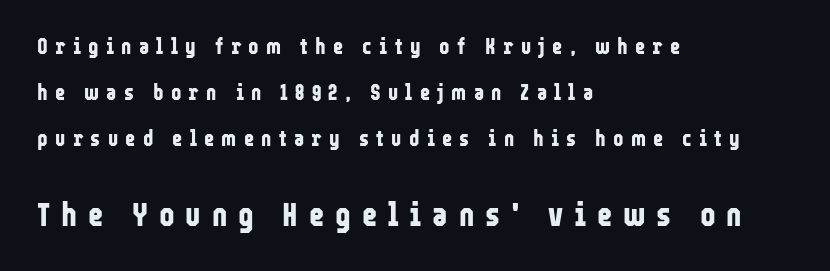
{"serif": "no", "italic": "no", "bold": "yes", "weight": "bold", "width": "condensed", "stroke_contrast": "low", "x_height": "medium", "monospaced": "no", "underline": "no", "align": "left", "line_spacing": "loose", "line_spacing_ratio": 2.09, "letter_spacing": "wide", "letter_spacing_em": 0.33, "larger_block": "second", "size_ratio": 1.5, "glyph_px": 33}
